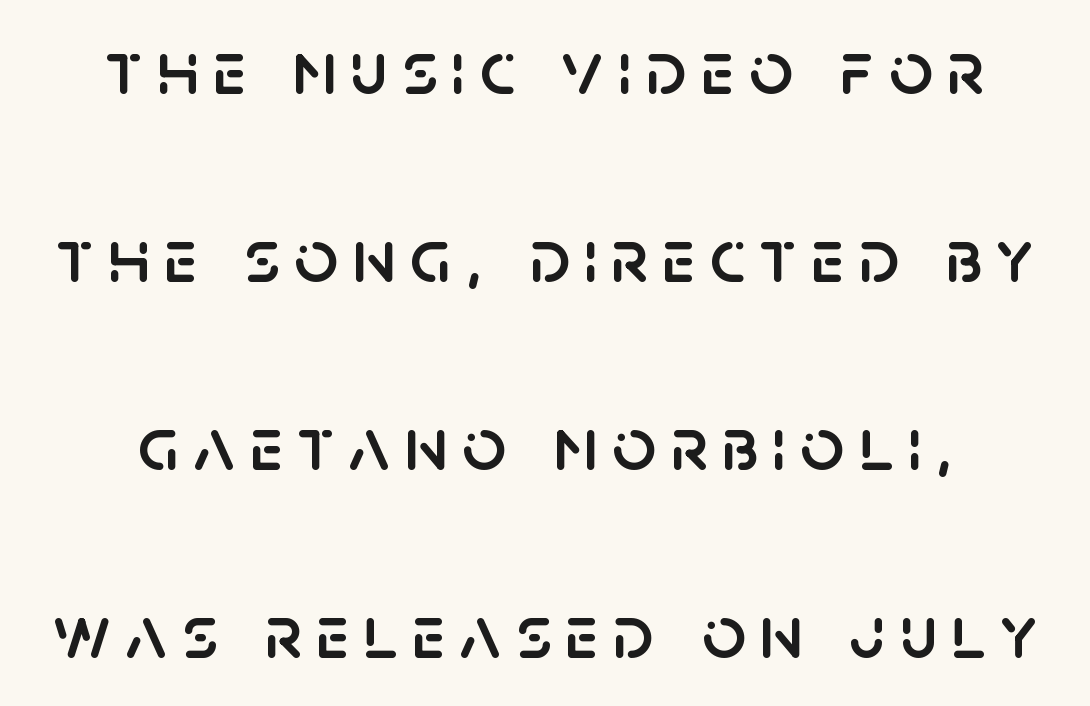
{"serif": "no", "italic": "no", "width": "normal", "stroke_contrast": "low", "x_height": "large", "monospaced": "no", "underline": "no", "line_spacing": "loose", "line_spacing_ratio": 2.44, "glyph_px": 77}
